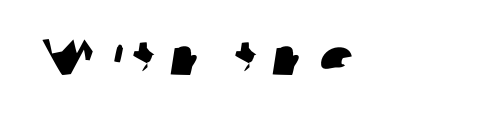
Q: Is the typeface a serif or a sans-serif typeface? A: Sans-serif.
Q: Is the text underlined? A: No.
Q: How is the paragraph aligned? A: Left-aligned.
Q: Is the spacing between letters normal or unusually wide? A: Unusually wide.
Q: Width (condensed, normal, or wide)? A: Normal.
Q: Stroke contrast? A: Low.
Q: x-height? A: Medium.
Q: Monospaced? A: No.
